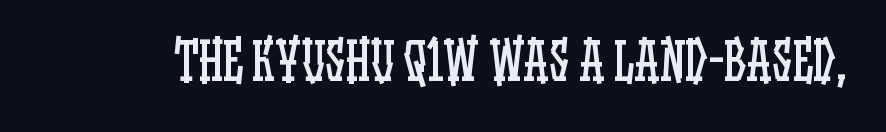
The passage shown has conventional tracking throughout. Characters remain perfectly vertical along every line. Any mark beneath the type? The region is blank. Weight: not bold — regular or lighter.
